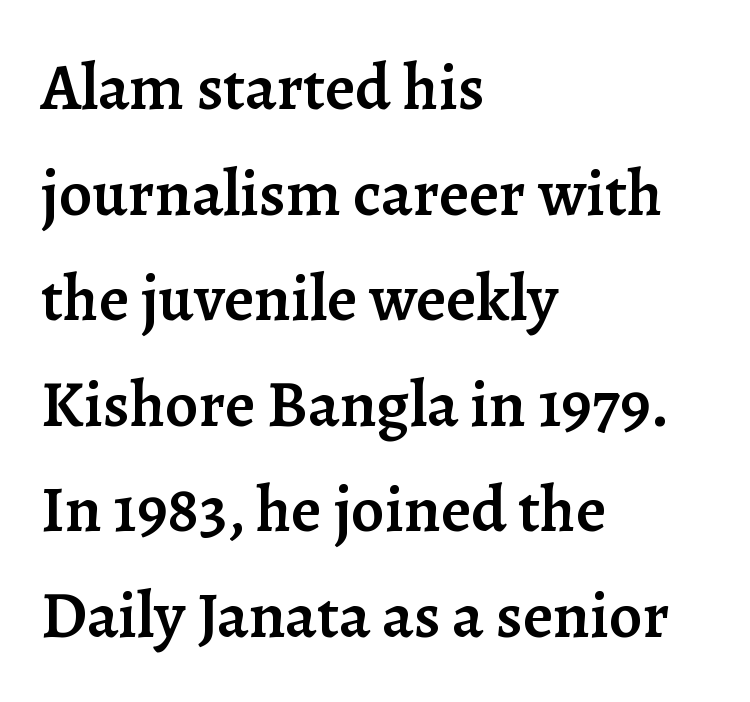
{"serif": "yes", "italic": "no", "bold": "semi", "weight": "semibold", "width": "normal", "stroke_contrast": "low", "x_height": "medium", "monospaced": "no", "underline": "no", "align": "left", "line_spacing": "normal", "line_spacing_ratio": 1.6, "letter_spacing": "normal", "letter_spacing_em": 0.0, "glyph_px": 66}
